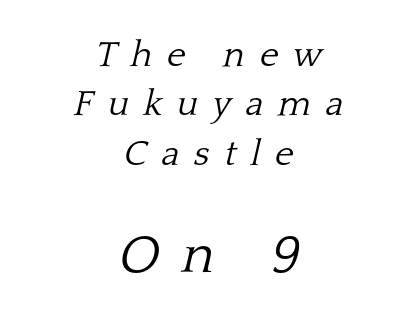
Notice how descenders clear the ascenders below comfortably — that's standard leading. Every character sits at an angle, as italics do. Weight: in the light-to-regular range. Honestly, the letter spacing is so wide it's the main thing you notice. The rendering enlarges the type as you move from the upper chunk to the lower. Serifs: yes, visible at the terminals of the letterforms.
